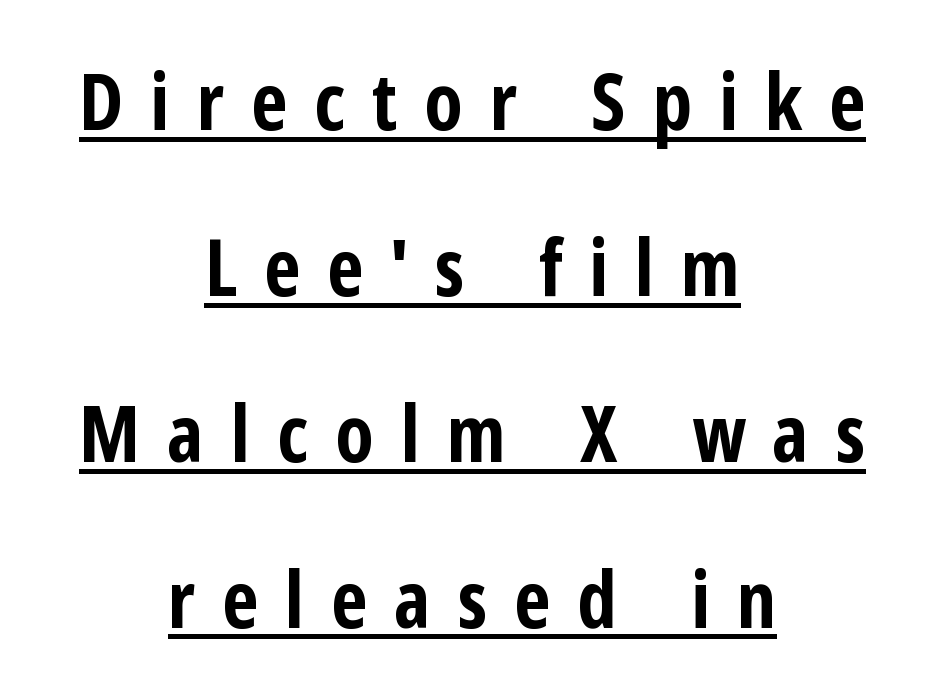
Q: Is the text bold? A: Yes.
Q: Is the text italic (slanted)? A: No, it is upright.
Q: Is the typeface a serif or a sans-serif typeface? A: Sans-serif.
Q: Is the text underlined? A: Yes.
Q: How is the paragraph aligned? A: Centered.
Q: Is the spacing between letters normal or unusually wide? A: Unusually wide.
Q: Is the spacing between lines tight, normal or loose? A: Loose.
Q: Width (condensed, normal, or wide)? A: Condensed.
Q: Stroke contrast? A: Low.
Q: x-height? A: Medium.
Q: Monospaced? A: No.
